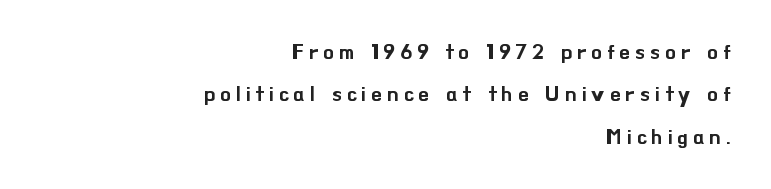
{"italic": "no", "underline": "no", "align": "right", "line_spacing": "loose", "line_spacing_ratio": 2.02, "letter_spacing": "wide", "letter_spacing_em": 0.24, "glyph_px": 21}
